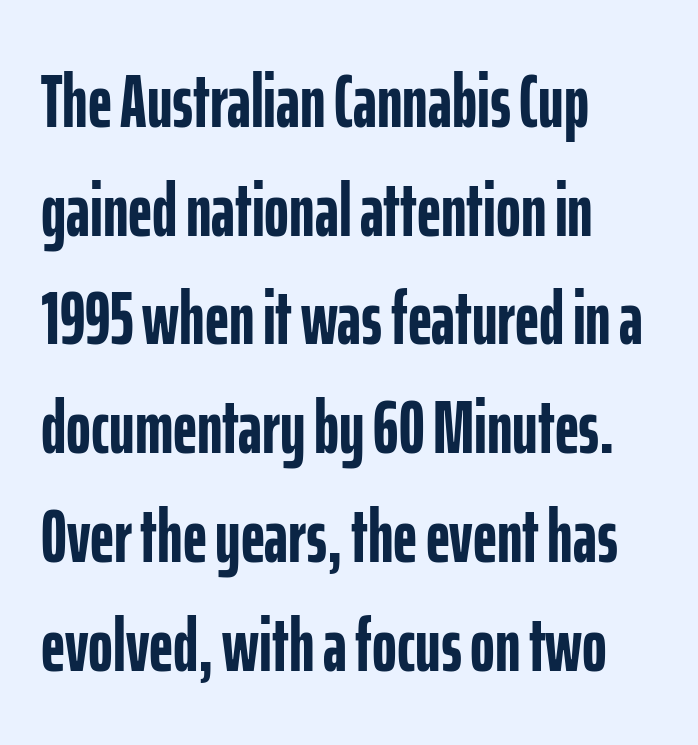
The lettering holds an erect, upright posture throughout. The rendering shows plain stroke endings on the letterforms — a sans-serif design. The paragraph has a hard left edge and a soft right edge. Descender tails drop into unmarked territory. A typesetter would call this leading conventional body-copy spacing. Tracking value appears to be zero — textbook default spacing.
